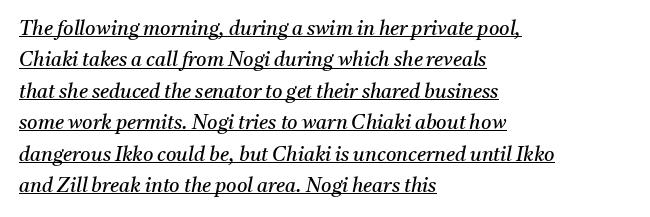
The image shows 20 px text type, italic (leaning right); set left-aligned, normal line spacing (1.57x), normal letter spacing, underlined.
